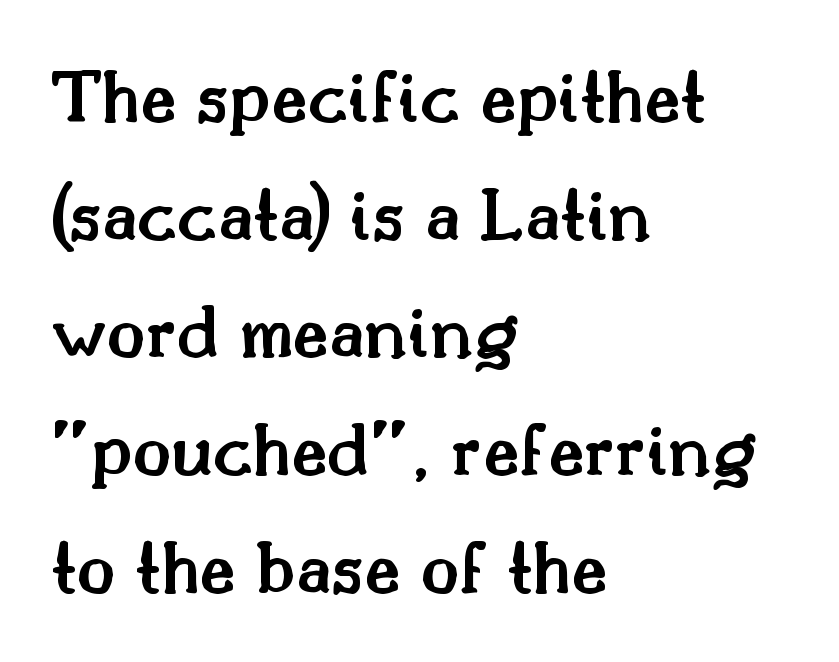
Q: Is the text bold? A: Semi-bold.
Q: Is the text italic (slanted)? A: No, it is upright.
Q: Is the typeface a serif or a sans-serif typeface? A: Serif.
Q: Is the text underlined? A: No.
Q: How is the paragraph aligned? A: Left-aligned.
Q: Is the spacing between letters normal or unusually wide? A: Normal.
Q: Is the spacing between lines tight, normal or loose? A: Normal.
Q: Width (condensed, normal, or wide)? A: Normal.
Q: Stroke contrast? A: Medium.
Q: x-height? A: Small.
Q: Monospaced? A: No.
